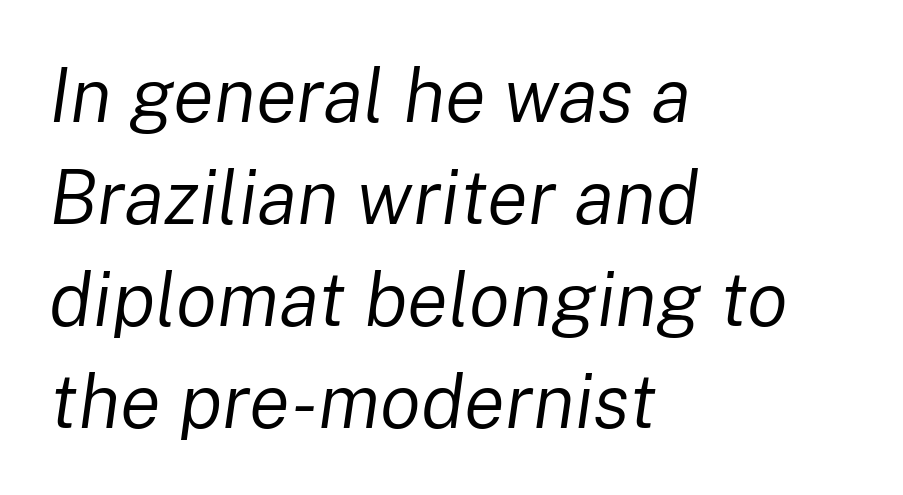
The image shows 76 px regular-weight type, italic (leaning right); set left-aligned, normal line spacing (1.34x), normal letter spacing, not underlined; low stroke contrast and a medium x-height.
